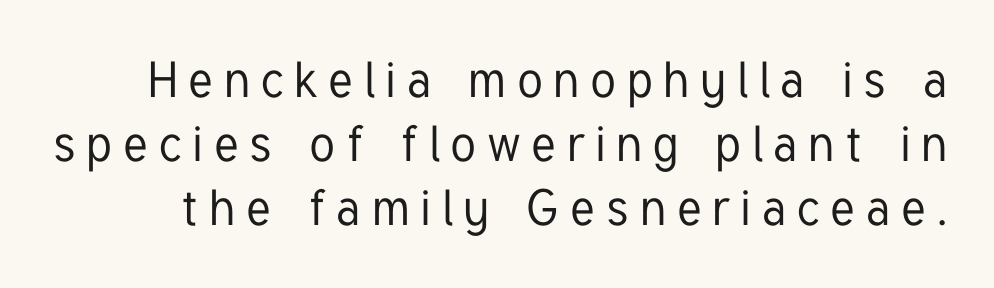
Regular leading. Varying glyph widths throughout — classic text-font behaviour. Style check: upright. The space directly below the letters is spotless. Here the glyphs are tracked loosely, breaking word shapes into spaced letters. Each letter's strokes conclude bluntly, with no projecting serifs.
